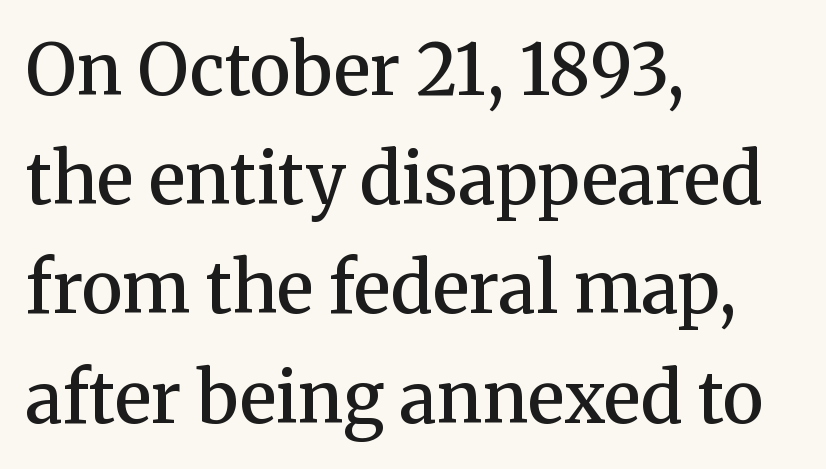
The image shows 70 px semibold serif type, upright; set left-aligned, normal line spacing (1.56x), normal letter spacing, not underlined; medium stroke contrast and a medium x-height.
